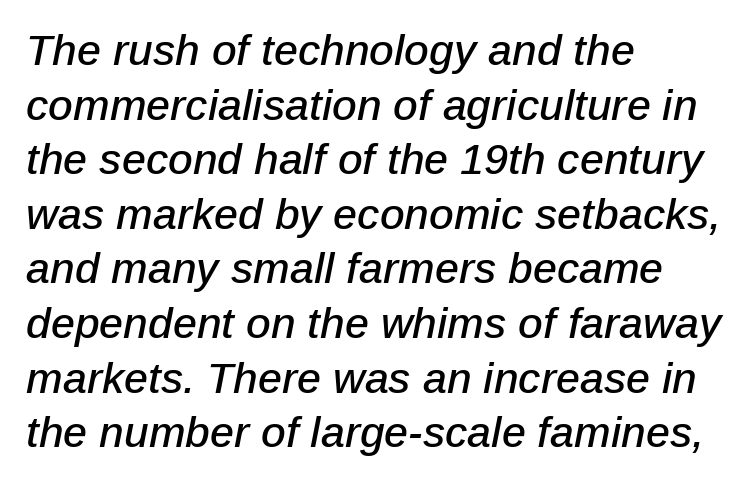
Q: Is the text italic (slanted)? A: Yes, it leans right by about 12 degrees.
Q: Is the text underlined? A: No.
Q: How is the paragraph aligned? A: Left-aligned.
Q: Is the spacing between letters normal or unusually wide? A: Normal.
Q: Is the spacing between lines tight, normal or loose? A: Normal.
Q: Width (condensed, normal, or wide)? A: Normal.
Q: Stroke contrast? A: Low.
Q: x-height? A: Medium.
Q: Monospaced? A: No.
